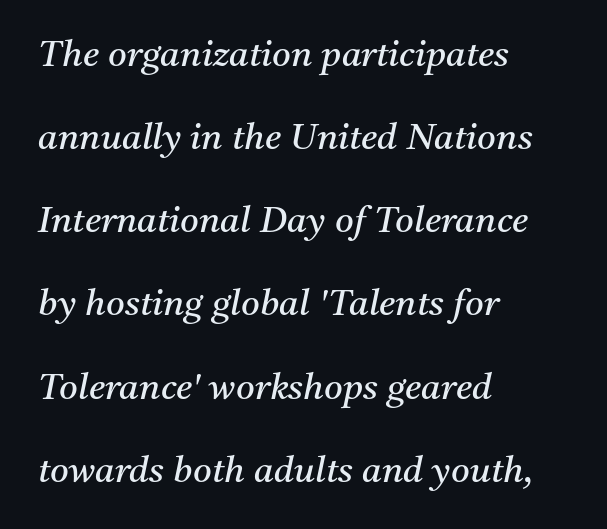
The image shows 36 px regular-weight serif type, italic (leaning right); set left-aligned, loose line spacing (2.31x), normal letter spacing, not underlined; medium stroke contrast and a medium x-height.
